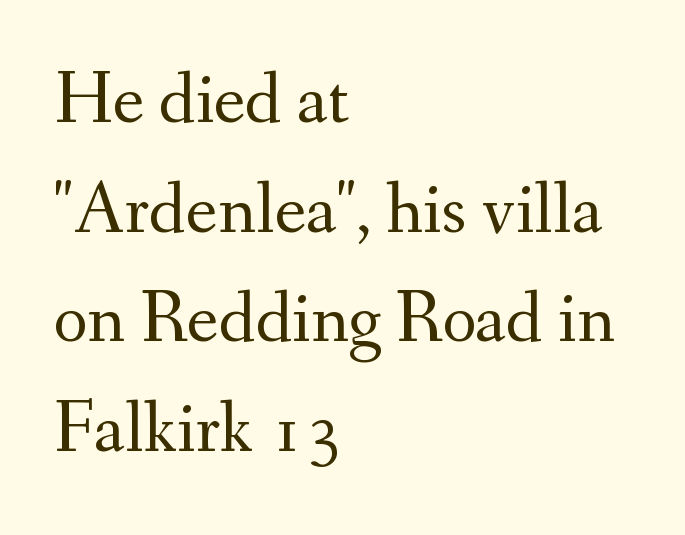
Q: Is the text bold? A: No.
Q: Is the text italic (slanted)? A: No, it is upright.
Q: Is the typeface a serif or a sans-serif typeface? A: Serif.
Q: Is the text underlined? A: No.
Q: How is the paragraph aligned? A: Left-aligned.
Q: Is the spacing between letters normal or unusually wide? A: Normal.
Q: Is the spacing between lines tight, normal or loose? A: Normal.
Q: Width (condensed, normal, or wide)? A: Normal.
Q: Stroke contrast? A: Medium.
Q: x-height? A: Small.
Q: Monospaced? A: No.
